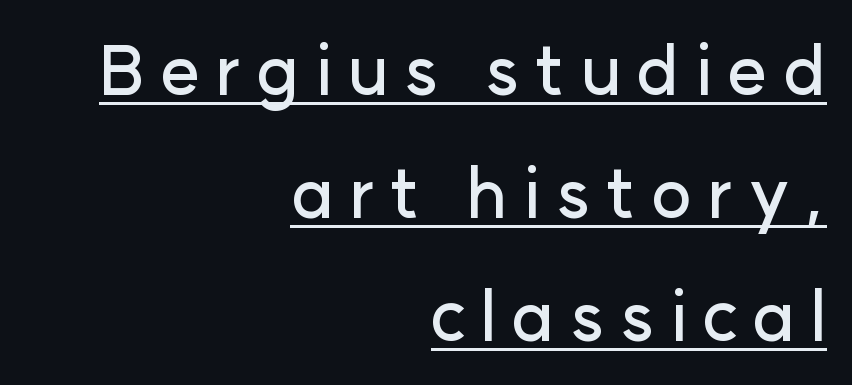
Q: Is the text italic (slanted)? A: No, it is upright.
Q: Is the typeface a serif or a sans-serif typeface? A: Sans-serif.
Q: Is the text underlined? A: Yes.
Q: How is the paragraph aligned? A: Right-aligned.
Q: Is the spacing between letters normal or unusually wide? A: Unusually wide.
Q: Width (condensed, normal, or wide)? A: Normal.
Q: Stroke contrast? A: Low.
Q: x-height? A: Medium.
Q: Monospaced? A: No.
